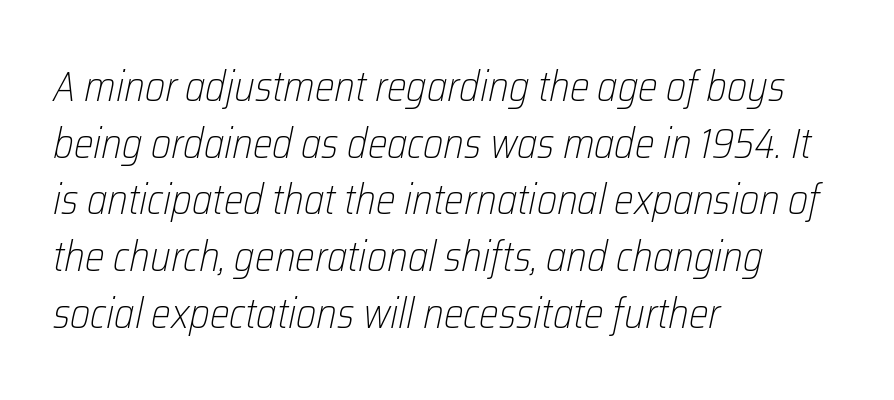
{"italic": "yes", "lean": "right", "slant_degrees": 12, "bold": "no", "weight": "light", "width": "condensed", "stroke_contrast": "low", "x_height": "medium", "monospaced": "no", "underline": "no", "align": "left", "line_spacing": "normal", "line_spacing_ratio": 1.35, "letter_spacing": "normal", "letter_spacing_em": 0.0, "glyph_px": 42}
